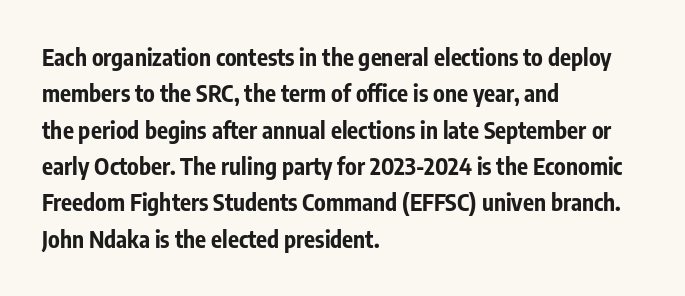
{"italic": "no", "bold": "yes", "underline": "no", "align": "left", "line_spacing": "normal", "line_spacing_ratio": 1.58, "letter_spacing": "normal", "letter_spacing_em": 0.0, "glyph_px": 23}
